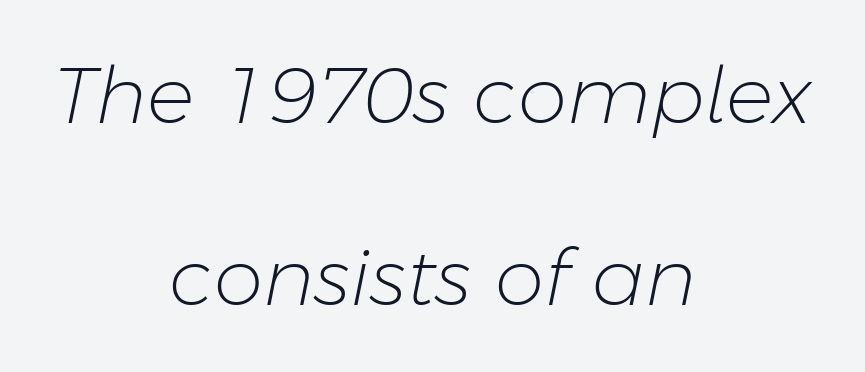
The image shows 79 px light type, italic (leaning right); set centered, loose line spacing (2.31x), normal letter spacing, not underlined; low stroke contrast and a medium x-height.
